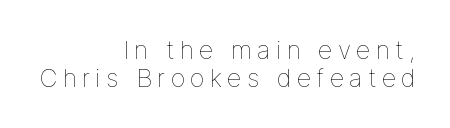
Horizontal bands of white between lines are thin slivers. The weight tops out at a normal text grade. Casual observation: everything's shoved over to the right. Characters follow at a spacing far wider than the type designer built in. Rule under the text: the space is simply empty. The specimen reads as upright at a glance.
